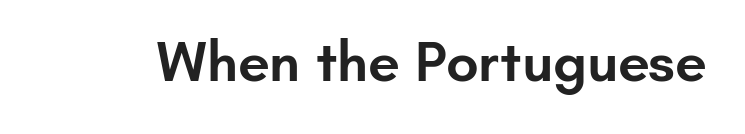
The image shows 57 px semibold sans-serif type, upright; set normal letter spacing, not underlined; low stroke contrast and a small x-height.
